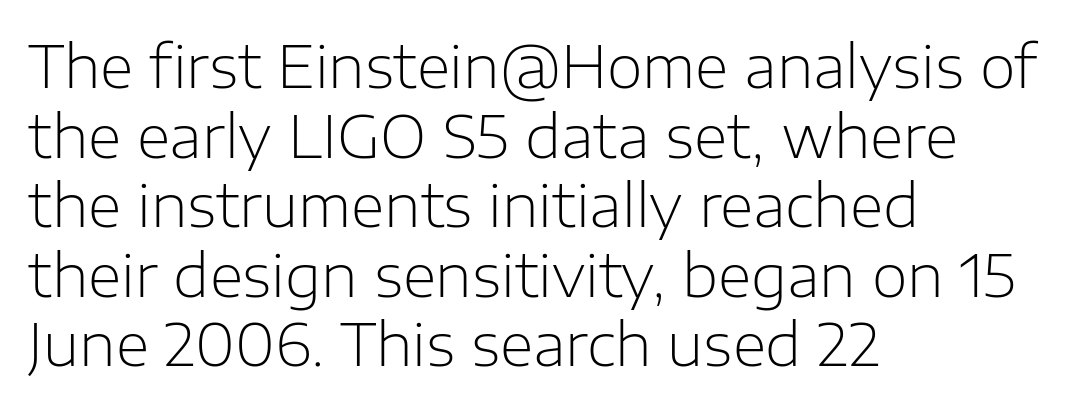
Q: Is the text bold? A: No.
Q: Is the text italic (slanted)? A: No, it is upright.
Q: Is the typeface a serif or a sans-serif typeface? A: Sans-serif.
Q: Is the text underlined? A: No.
Q: How is the paragraph aligned? A: Left-aligned.
Q: Is the spacing between letters normal or unusually wide? A: Normal.
Q: Width (condensed, normal, or wide)? A: Normal.
Q: Stroke contrast? A: Low.
Q: x-height? A: Medium.
Q: Monospaced? A: No.
